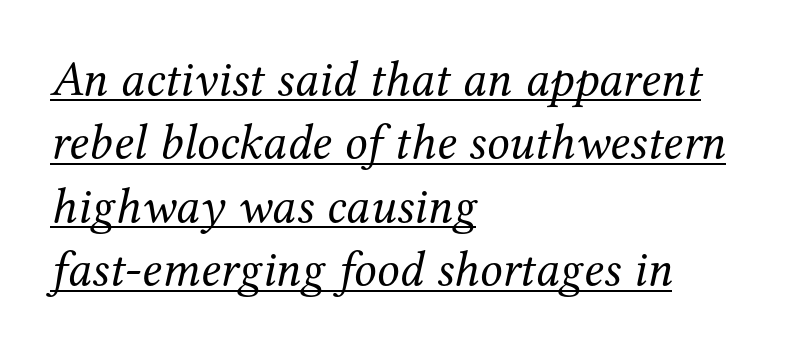
Q: Is the text bold? A: No.
Q: Is the text italic (slanted)? A: Yes, it leans right by about 12 degrees.
Q: Is the typeface a serif or a sans-serif typeface? A: Serif.
Q: Is the text underlined? A: Yes.
Q: How is the paragraph aligned? A: Left-aligned.
Q: Is the spacing between letters normal or unusually wide? A: Normal.
Q: Is the spacing between lines tight, normal or loose? A: Normal.
Q: Width (condensed, normal, or wide)? A: Normal.
Q: Stroke contrast? A: Medium.
Q: x-height? A: Medium.
Q: Monospaced? A: No.
